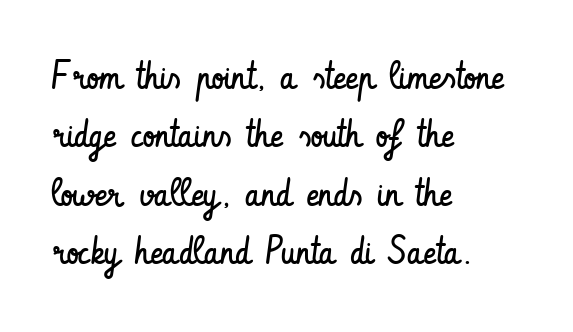
{"serif": "no", "italic": "no", "bold": "no", "weight": "regular", "width": "condensed", "stroke_contrast": "low", "x_height": "small", "monospaced": "no", "underline": "no", "align": "left", "line_spacing": "normal", "line_spacing_ratio": 1.5, "letter_spacing": "normal", "letter_spacing_em": 0.0, "glyph_px": 39}
